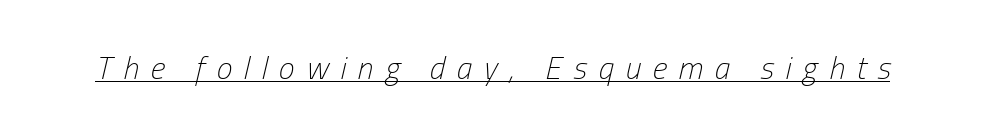
If you drew a line through each stem, it would be angled. The rendered words wear a rule along their underside. Here the designer chose a conventional face with non-uniform glyph widths. The tracking jumps out immediately: characters are airy and widely separated. Summary of weight: not heavy and not bold.
